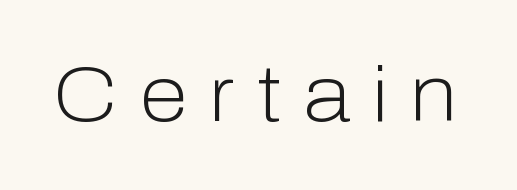
{"serif": "no", "italic": "no", "bold": "no", "weight": "light", "width": "normal", "stroke_contrast": "low", "x_height": "medium", "monospaced": "no", "underline": "no", "letter_spacing": "wide", "letter_spacing_em": 0.28, "glyph_px": 78}
